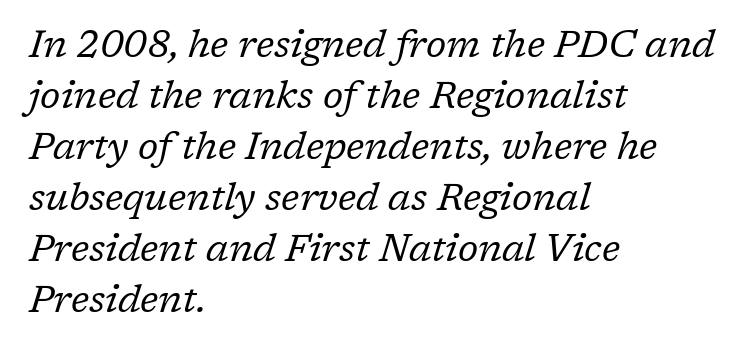
The compositor pushed each line to the left boundary. No chunkiness to these letters — they're not bold. Each new line begins a customary step beneath the previous one. Nothing unusual about the tracking: characters are spaced as the font intends. A typesetter would mark this as italic. The letters advance in unequal steps, a hallmark of proportional type.
